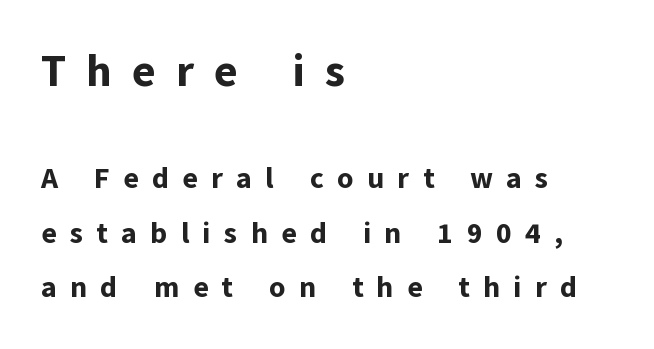
Q: Is the text bold? A: Yes.
Q: Is the text italic (slanted)? A: No, it is upright.
Q: Is the typeface a serif or a sans-serif typeface? A: Sans-serif.
Q: Is the text underlined? A: No.
Q: How is the paragraph aligned? A: Left-aligned.
Q: Is the spacing between letters normal or unusually wide? A: Unusually wide.
Q: Which block of text is set in a larger size, the first (top) or the second (bottom)? A: The first (top) one.
Q: Width (condensed, normal, or wide)? A: Normal.
Q: Stroke contrast? A: Low.
Q: x-height? A: Medium.
Q: Monospaced? A: No.
